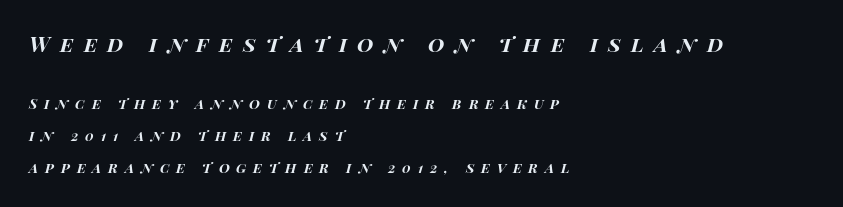
{"italic": "yes", "lean": "right", "slant_degrees": 14, "bold": "yes", "underline": "no", "align": "left", "line_spacing": "loose", "line_spacing_ratio": 2.27, "letter_spacing": "wide", "letter_spacing_em": 0.49, "larger_block": "first", "size_ratio": 1.5, "glyph_px": 21}
